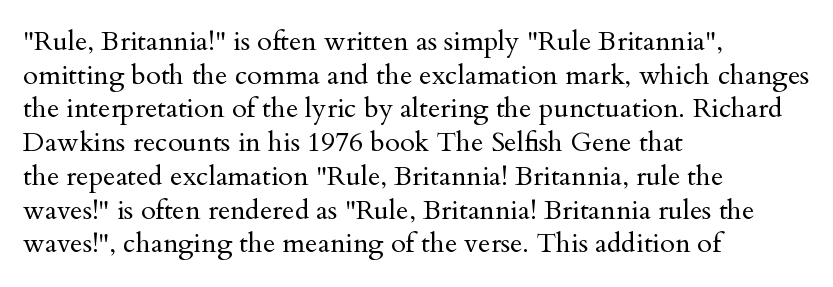
Q: Is the text bold? A: No.
Q: Is the text italic (slanted)? A: No, it is upright.
Q: Is the text underlined? A: No.
Q: How is the paragraph aligned? A: Left-aligned.
Q: Is the spacing between letters normal or unusually wide? A: Normal.
Q: Is the spacing between lines tight, normal or loose? A: Normal.
